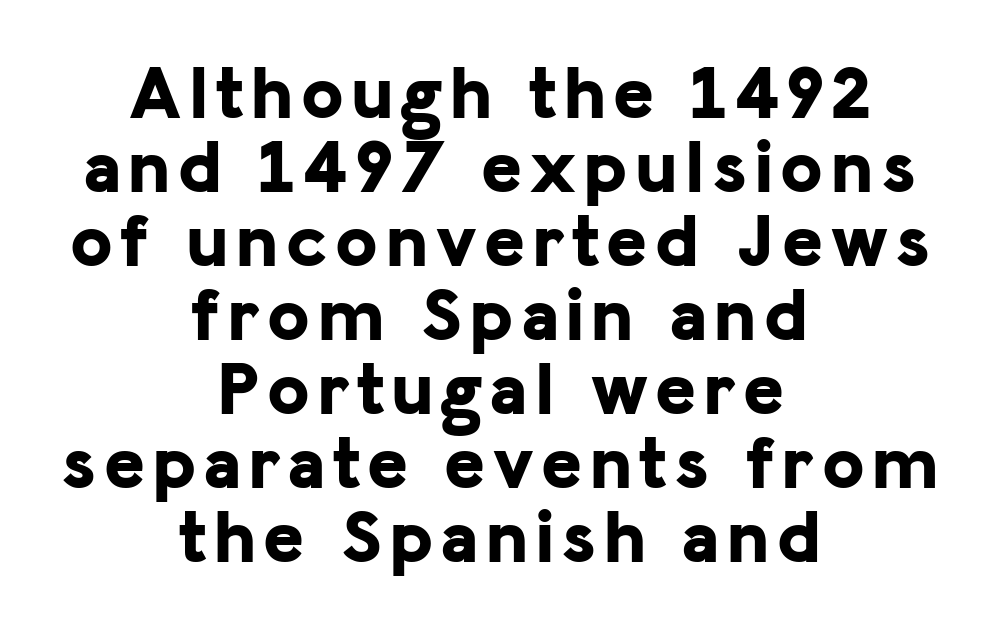
Q: Is the text bold? A: Yes.
Q: Is the text italic (slanted)? A: No, it is upright.
Q: Is the typeface a serif or a sans-serif typeface? A: Sans-serif.
Q: Is the text underlined? A: No.
Q: How is the paragraph aligned? A: Centered.
Q: Is the spacing between lines tight, normal or loose? A: Tight.
Q: Width (condensed, normal, or wide)? A: Normal.
Q: Stroke contrast? A: Low.
Q: x-height? A: Medium.
Q: Monospaced? A: No.
